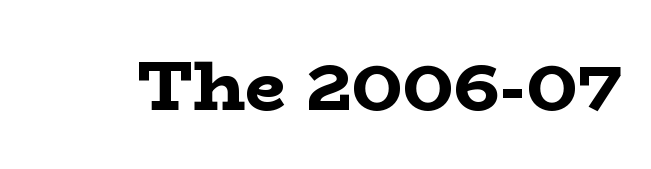
{"serif": "yes", "italic": "no", "bold": "yes", "weight": "bold", "width": "wide", "stroke_contrast": "low", "x_height": "medium", "monospaced": "no", "underline": "no", "letter_spacing": "normal", "letter_spacing_em": 0.0, "glyph_px": 71}
